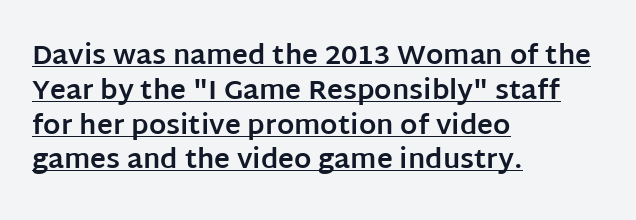
The image shows 27 px bold type, upright; set left-aligned, normal line spacing (1.29x), normal letter spacing, underlined.
